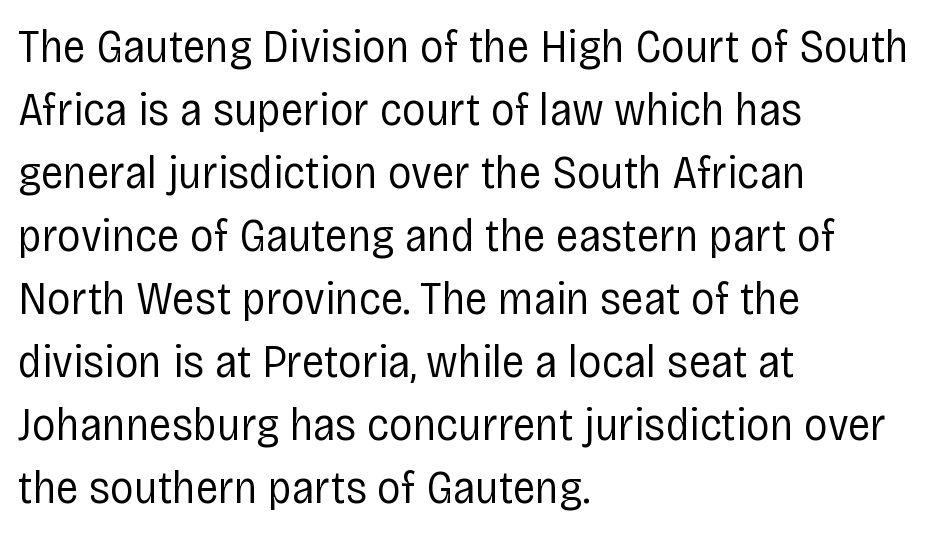
Q: Is the text bold? A: No.
Q: Is the text italic (slanted)? A: No, it is upright.
Q: Is the typeface a serif or a sans-serif typeface? A: Sans-serif.
Q: Is the text underlined? A: No.
Q: How is the paragraph aligned? A: Left-aligned.
Q: Is the spacing between letters normal or unusually wide? A: Normal.
Q: Is the spacing between lines tight, normal or loose? A: Normal.
Q: Width (condensed, normal, or wide)? A: Condensed.
Q: Stroke contrast? A: Low.
Q: x-height? A: Large.
Q: Monospaced? A: No.
